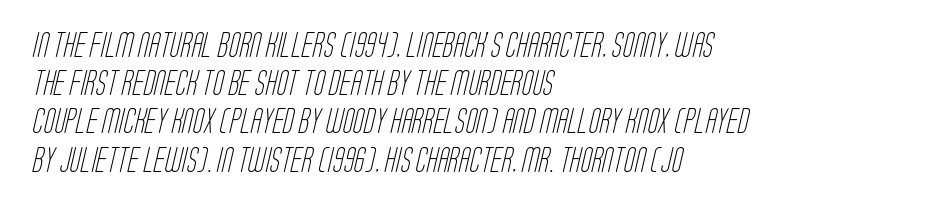
Every row of glyphs begins at an identical x-position on the left. The designer left line spacing at the default. No extra ink here — the face is not bold. Short note: letters normally spaced. The area under the type is left untouched.
